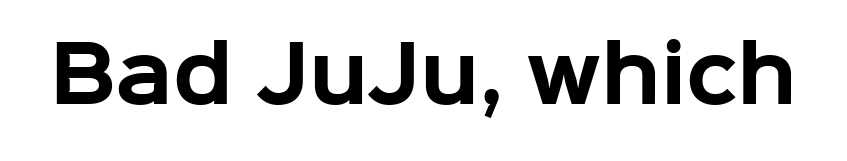
The image shows 76 px bold sans-serif type, upright; set normal letter spacing, not underlined; low stroke contrast and a medium x-height.
